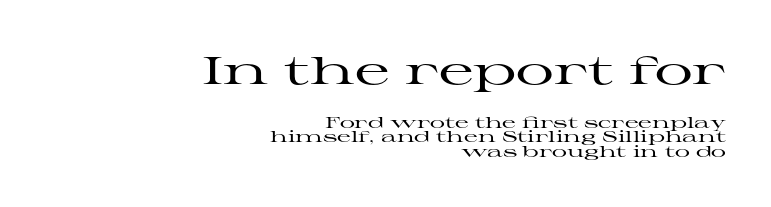
The image shows 38 px wide serif type, upright; set right-aligned, tight line spacing (0.96x), normal letter spacing, not underlined; the first (top) block is 2.53x larger; high stroke contrast and a medium x-height.
